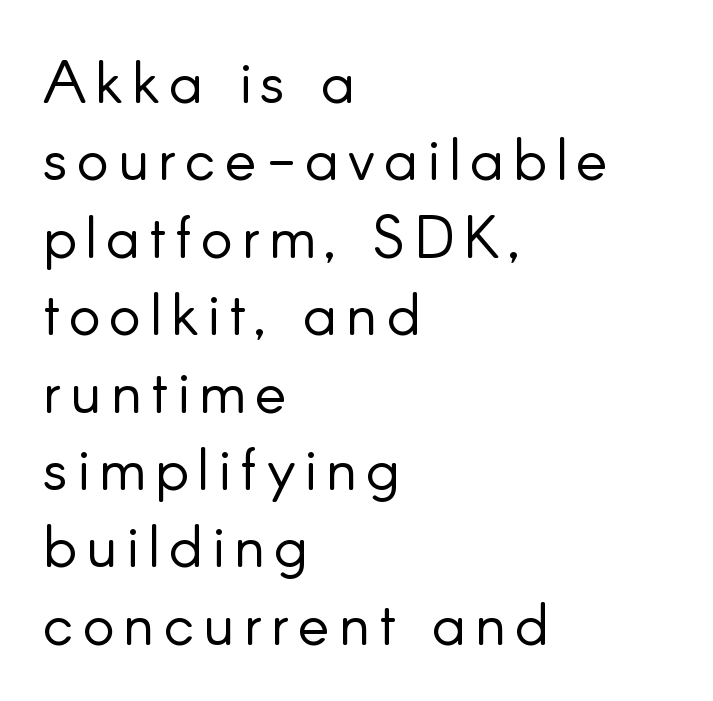
The image shows 60 px light sans-serif type, upright; set left-aligned, normal line spacing (1.29x), not underlined; low stroke contrast and a small x-height.
